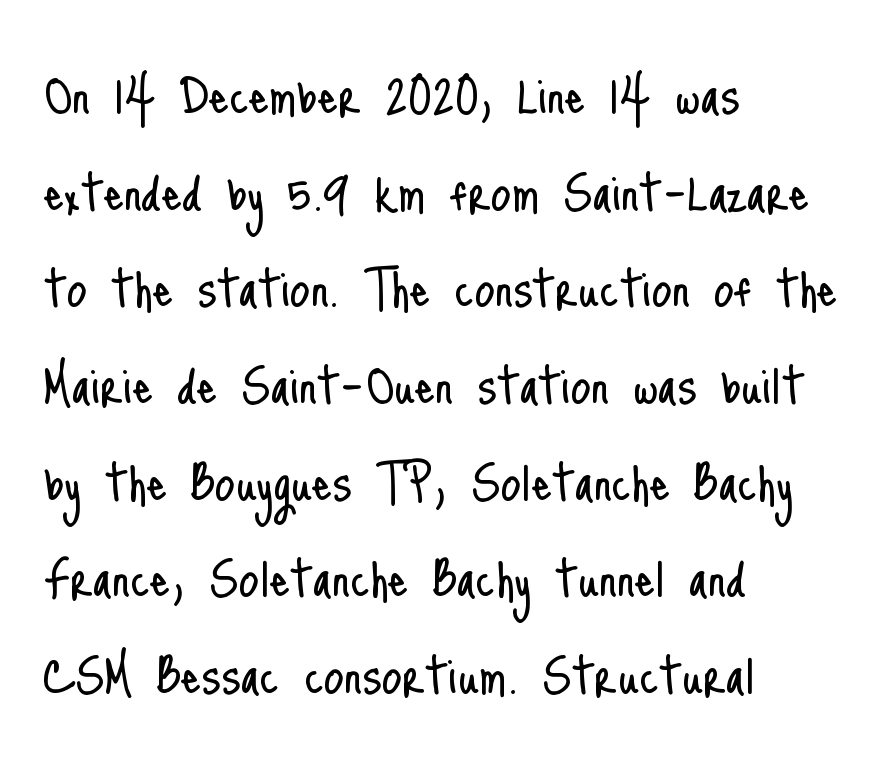
{"serif": "no", "italic": "no", "bold": "no", "weight": "light", "width": "condensed", "stroke_contrast": "low", "x_height": "small", "monospaced": "no", "underline": "no", "align": "left", "line_spacing": "normal", "line_spacing_ratio": 1.51, "letter_spacing": "normal", "letter_spacing_em": 0.0, "glyph_px": 64}
